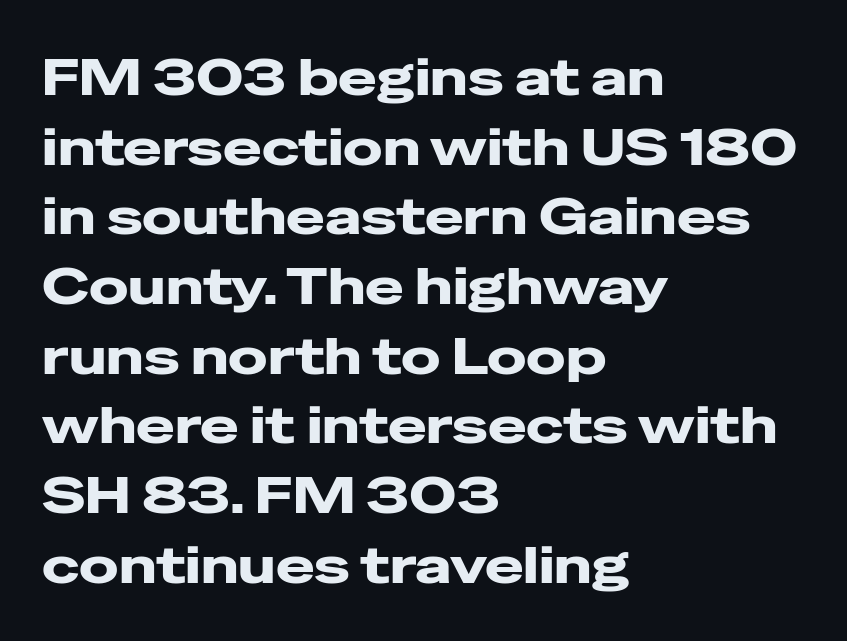
This is heavy type, rendered in bold. The passage shown stacks its lines at a standard gap. Underlining? Definitely not there. Upright lettering throughout.
